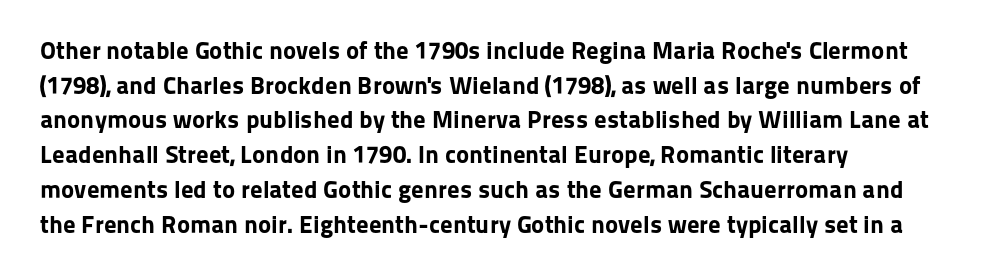
The image shows 25 px bold type, upright; set left-aligned, normal line spacing (1.39x), normal letter spacing, not underlined.
